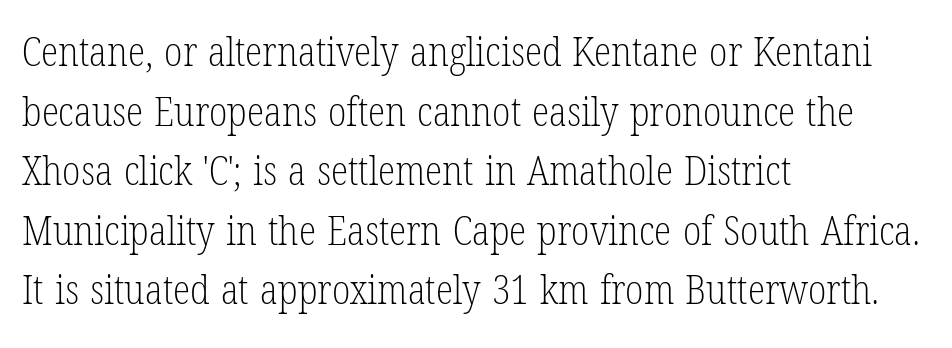
The image shows 40 px light, condensed serif type, upright; set left-aligned, normal line spacing (1.49x), normal letter spacing, not underlined; low stroke contrast and a medium x-height.
